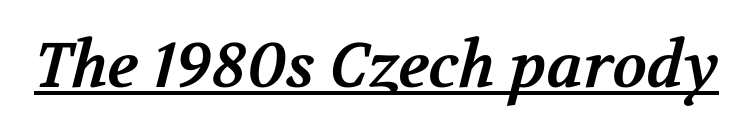
{"serif": "yes", "bold": "yes", "weight": "bold", "width": "normal", "stroke_contrast": "medium", "x_height": "medium", "monospaced": "no", "underline": "yes", "letter_spacing": "normal", "letter_spacing_em": 0.0, "glyph_px": 63}
